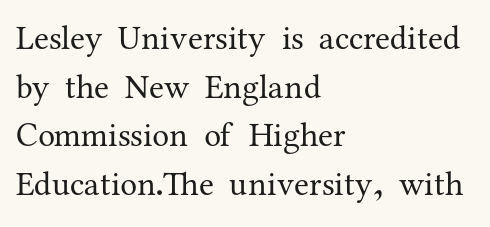
Q: Is the text bold? A: No.
Q: Is the text italic (slanted)? A: No, it is upright.
Q: Is the typeface a serif or a sans-serif typeface? A: Serif.
Q: Is the text underlined? A: No.
Q: How is the paragraph aligned? A: Left-aligned.
Q: Is the spacing between letters normal or unusually wide? A: Normal.
Q: Is the spacing between lines tight, normal or loose? A: Normal.
Q: Width (condensed, normal, or wide)? A: Normal.
Q: Stroke contrast? A: Medium.
Q: x-height? A: Medium.
Q: Monospaced? A: No.
